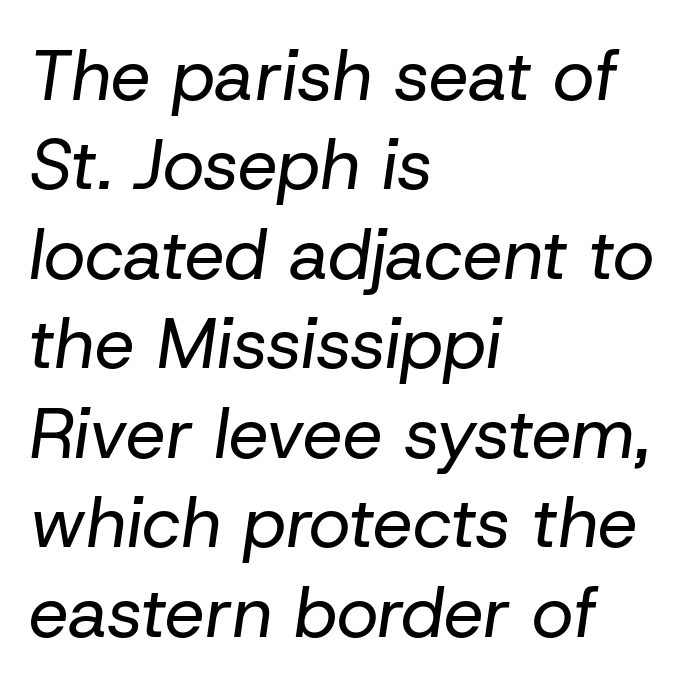
{"italic": "yes", "lean": "right", "slant_degrees": 8, "bold": "no", "weight": "regular", "width": "normal", "stroke_contrast": "low", "x_height": "medium", "monospaced": "no", "underline": "no", "align": "left", "line_spacing": "normal", "line_spacing_ratio": 1.26, "letter_spacing": "normal", "letter_spacing_em": 0.0, "glyph_px": 71}
